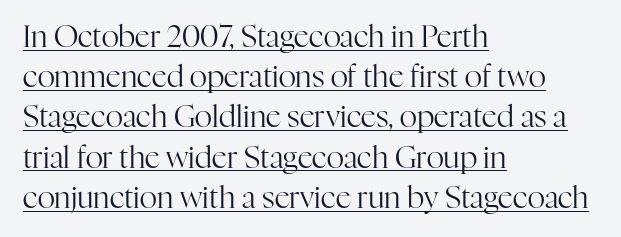
Here the designer chose a conventional face with non-uniform glyph widths. This is not heavy type; no bold has been used. Does the leading feel generous? No, just average. Inter-character spacing is left at the font's built-in metrics. Notice how a bar underscores the lettering throughout. Compared with a centered layout, this one pins lines to the left instead.
